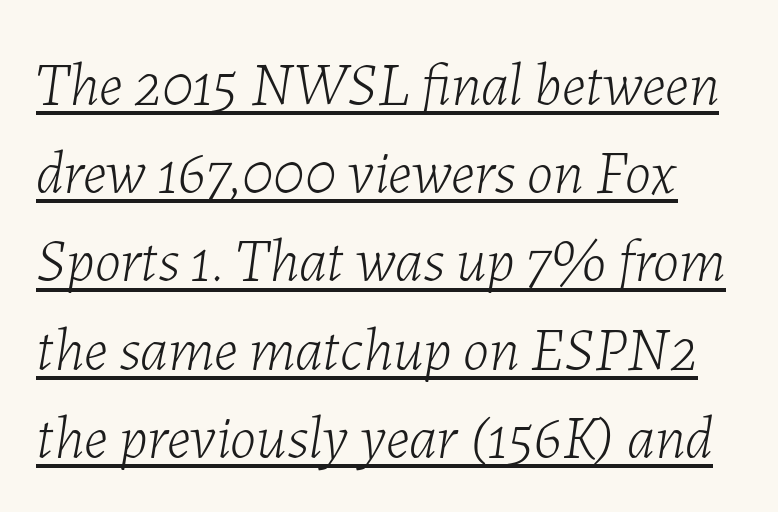
{"italic": "yes", "lean": "right", "slant_degrees": 7, "bold": "no", "weight": "light", "width": "normal", "stroke_contrast": "low", "x_height": "medium", "monospaced": "no", "underline": "yes", "line_spacing": "normal", "line_spacing_ratio": 1.47, "letter_spacing": "normal", "letter_spacing_em": 0.0, "glyph_px": 60}
